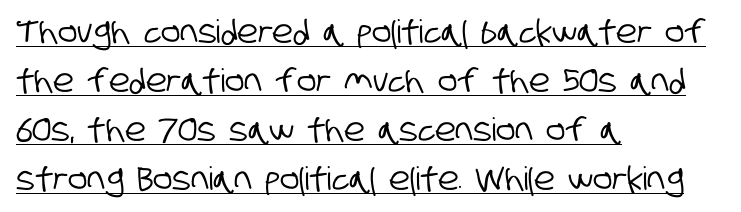
The image shows 32 px condensed sans-serif type; set left-aligned, normal line spacing (1.53x), normal letter spacing, underlined; low stroke contrast and a large x-height.
